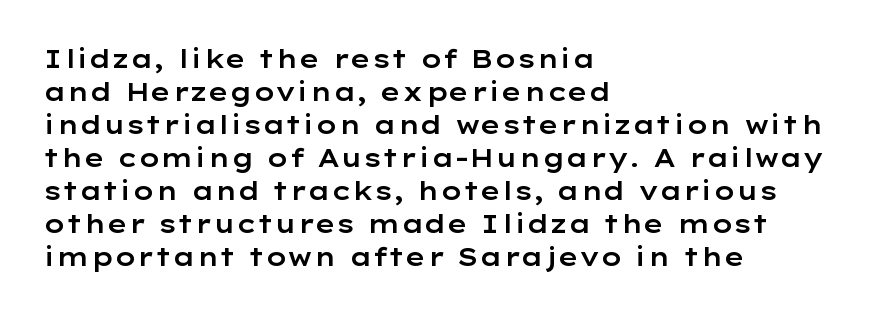
Every row of glyphs begins at an identical x-position on the left. Words appear dense and cohesive because spacing is normal. Unlike italic type, these characters show no tilt at all. Vertical spacing — default. Check under the words: just untouched page.
